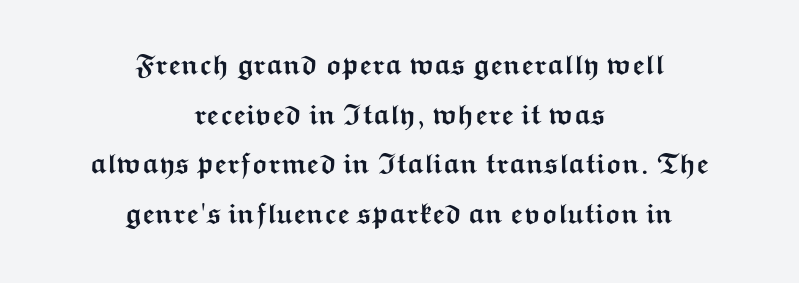
{"serif": "no", "italic": "no", "bold": "yes", "weight": "semibold", "width": "wide", "stroke_contrast": "medium", "x_height": "medium", "monospaced": "no", "underline": "no", "align": "center", "line_spacing_ratio": 1.77, "letter_spacing": "normal", "letter_spacing_em": 0.0, "glyph_px": 28}
